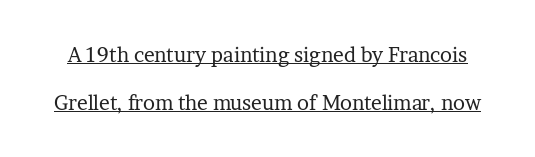
The typesetting does not lean heavy: it is not bold. No extra tracking has been applied to these lines. Underlined type. Rendered with straight, roman letterforms. Vertically, the passage feels expansive, rows floating well apart.
